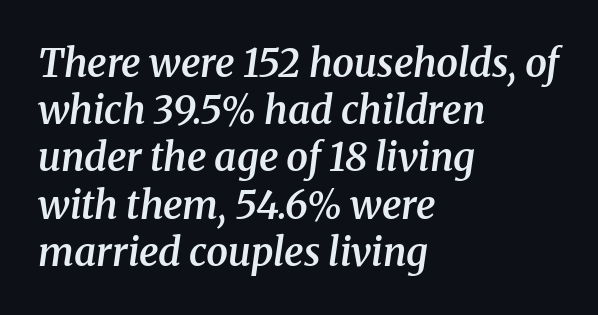
Type without underlining. The paragraph shown leans on its left margin. Students, note that the glyphs here touch the page at normal intervals. Quick note: italic. These words are printed semibold, heavier than regular yet not bold.
